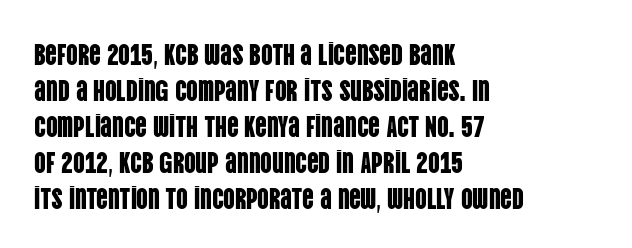
The image shows 29 px condensed sans-serif type, upright; set left-aligned, line spacing 1.24x, normal letter spacing, not underlined; low stroke contrast and a large x-height.
